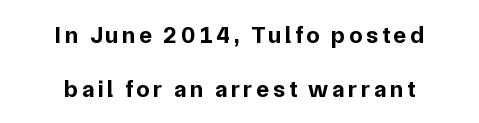
Descenders hang freely into open space. What weight is shown? A full bold with thick strokes. Quick note: not italic, upright. The vertical gap from one line to the next is large. Line starts and ends both wander, symmetrically.
